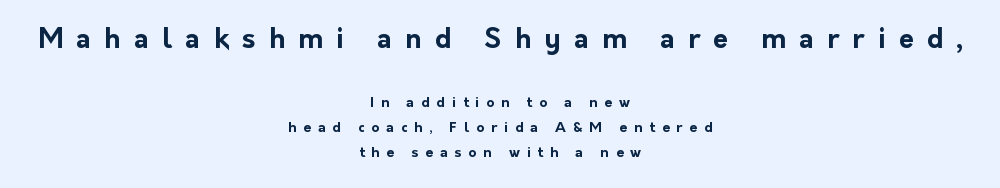
The image shows 27 px bold type, upright; set centered, line spacing 1.77x, unusually wide letter spacing (+0.49 em), not underlined; the first (top) block is 1.93x larger.
